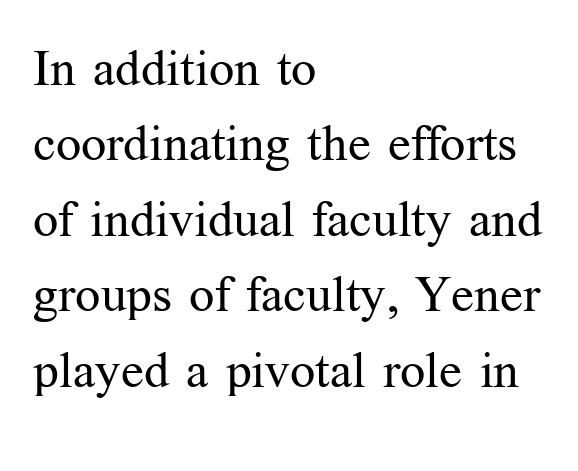
The passage shown is not underscored anywhere. Old-style or modern, the face here clearly has serifs. Quick note: interline space is typical. The letters sit at their default tracking, neither squeezed nor spread.
